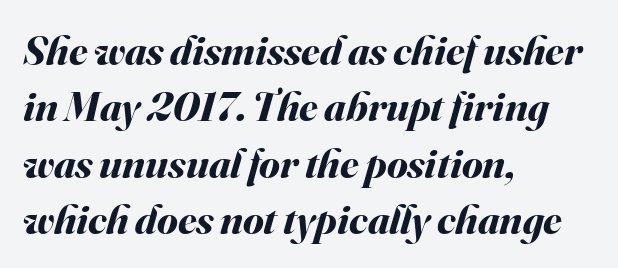
{"italic": "yes", "lean": "right", "slant_degrees": 16, "bold": "yes", "weight": "bold", "width": "normal", "stroke_contrast": "medium", "x_height": "small", "monospaced": "no", "underline": "no", "align": "left", "line_spacing": "normal", "line_spacing_ratio": 1.34, "letter_spacing": "normal", "letter_spacing_em": 0.0, "glyph_px": 42}
